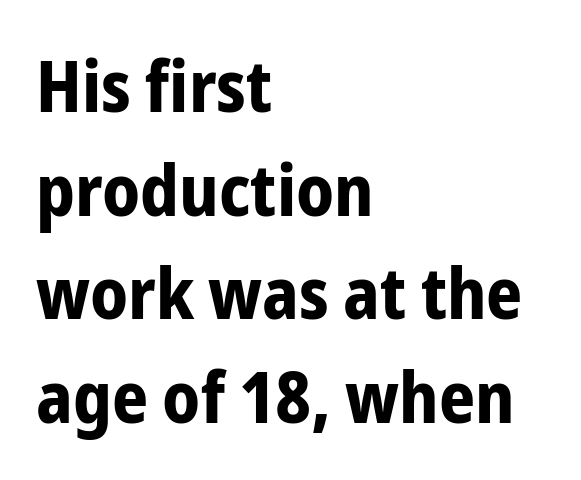
Q: Is the text bold? A: Yes.
Q: Is the text italic (slanted)? A: No, it is upright.
Q: Is the typeface a serif or a sans-serif typeface? A: Sans-serif.
Q: Is the text underlined? A: No.
Q: How is the paragraph aligned? A: Left-aligned.
Q: Is the spacing between letters normal or unusually wide? A: Normal.
Q: Is the spacing between lines tight, normal or loose? A: Normal.
Q: Width (condensed, normal, or wide)? A: Condensed.
Q: Stroke contrast? A: Low.
Q: x-height? A: Medium.
Q: Monospaced? A: No.
